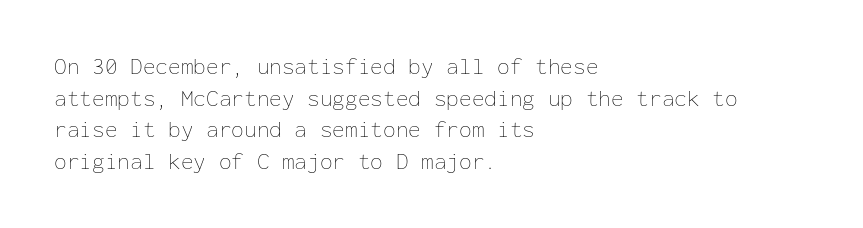
The strokes are not fattened; the text isn't bold. Beneath every word, the page is bare. Every row of glyphs begins at an identical x-position on the left. In terms of posture, this sample is upright.
